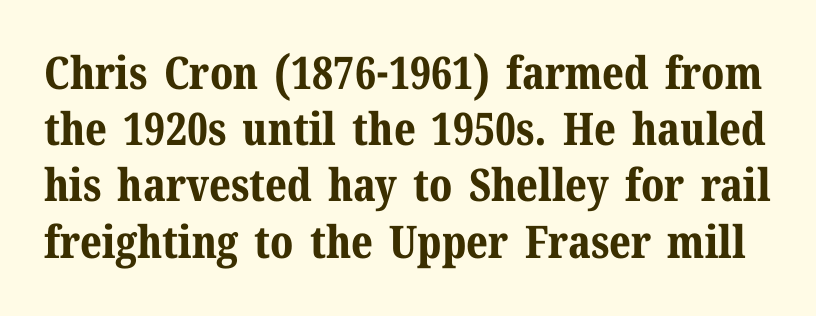
The image shows 45 px bold serif type, upright; set normal line spacing (1.25x), normal letter spacing, not underlined; medium stroke contrast and a medium x-height.
